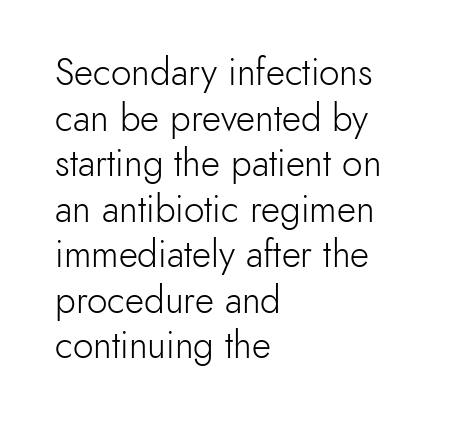
Q: Is the text bold? A: No.
Q: Is the text italic (slanted)? A: No, it is upright.
Q: Is the typeface a serif or a sans-serif typeface? A: Sans-serif.
Q: Is the text underlined? A: No.
Q: How is the paragraph aligned? A: Left-aligned.
Q: Is the spacing between letters normal or unusually wide? A: Normal.
Q: Width (condensed, normal, or wide)? A: Normal.
Q: x-height? A: Small.
Q: Monospaced? A: No.
